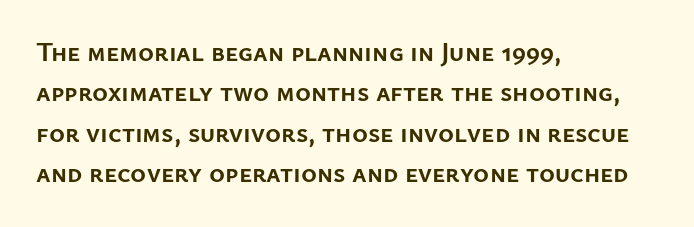
Q: Is the text bold? A: Yes.
Q: Is the text italic (slanted)? A: No, it is upright.
Q: Is the text underlined? A: No.
Q: How is the paragraph aligned? A: Left-aligned.
Q: Is the spacing between letters normal or unusually wide? A: Normal.
Q: Is the spacing between lines tight, normal or loose? A: Normal.
